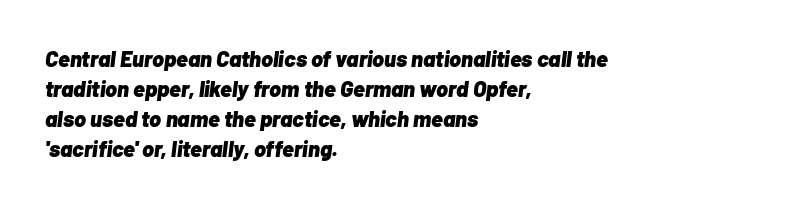
{"italic": "yes", "lean": "right", "slant_degrees": 7, "bold": "yes", "underline": "no", "align": "left", "line_spacing": "normal", "line_spacing_ratio": 1.36, "letter_spacing": "normal", "letter_spacing_em": 0.0, "glyph_px": 22}
